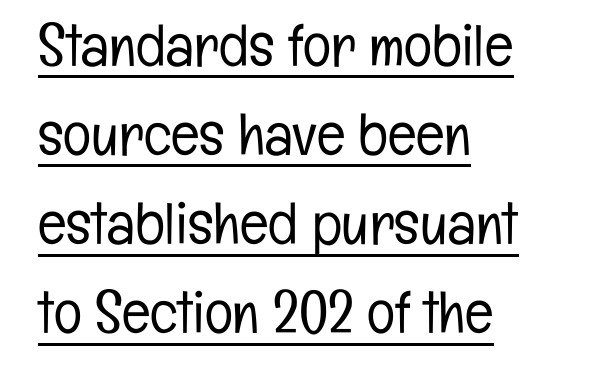
Looks like regular typesetting: each glyph gets only the width it needs. Compared with a typical body face, this is equally light or lighter still. Notice how the stems are strictly vertical — no italics here. Teacher's note: observe the even left margin — that is flush-left alignment. Letter spacing: default. A sans-serif font was chosen for this passage.
